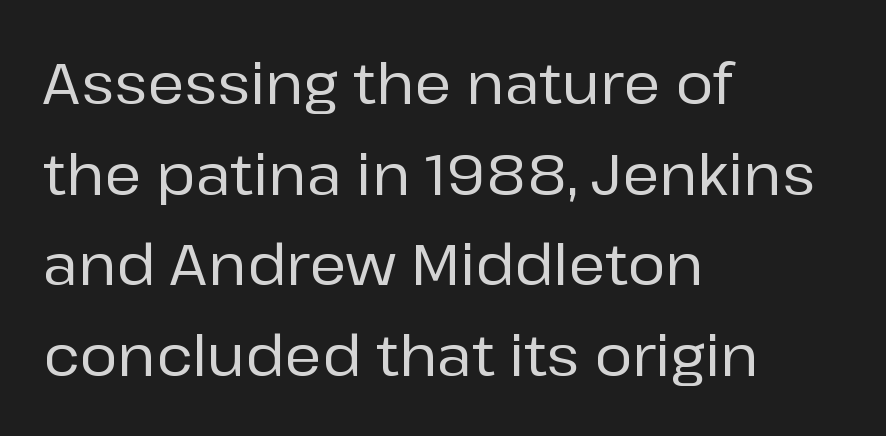
Think of a printed novel: that variable character pitch is what you see here. Ordinary non-slanted type is in use. Typographically, this falls in the sans-serif category. Lines of text with bare space underneath. Short note: letters normally spaced.
